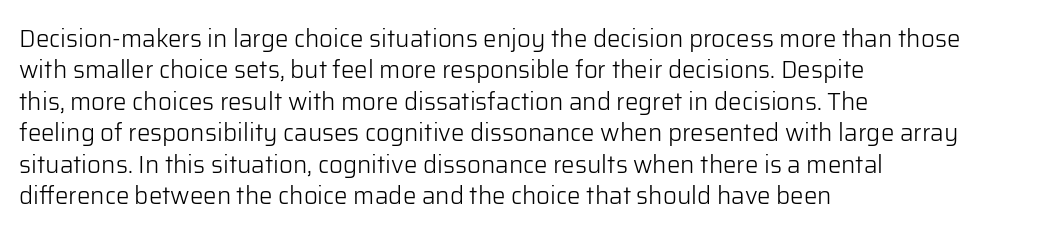
Q: Is the text bold? A: No.
Q: Is the text italic (slanted)? A: No, it is upright.
Q: Is the text underlined? A: No.
Q: How is the paragraph aligned? A: Left-aligned.
Q: Is the spacing between letters normal or unusually wide? A: Normal.
Q: Is the spacing between lines tight, normal or loose? A: Normal.
